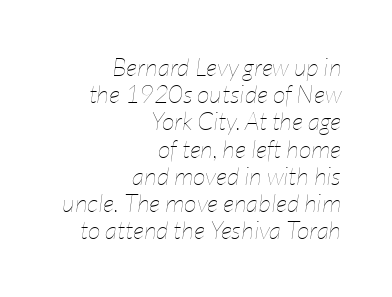
This rendering features lettering with no underline. All the whitespace from short lines collects on the left. No letter is thick-stroked: the sample isn't bold. Honestly, the rows look squashed on top of each other. Observe the lean: these are italic letterforms. Caption: standard tracking, unaltered.
